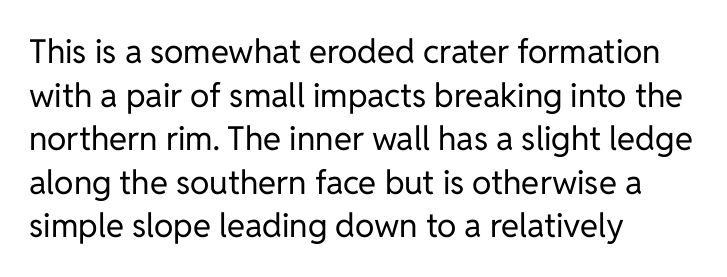
The image shows 33 px regular-weight sans-serif type, upright; set left-aligned, normal line spacing (1.32x), normal letter spacing, not underlined; low stroke contrast and a medium x-height.
